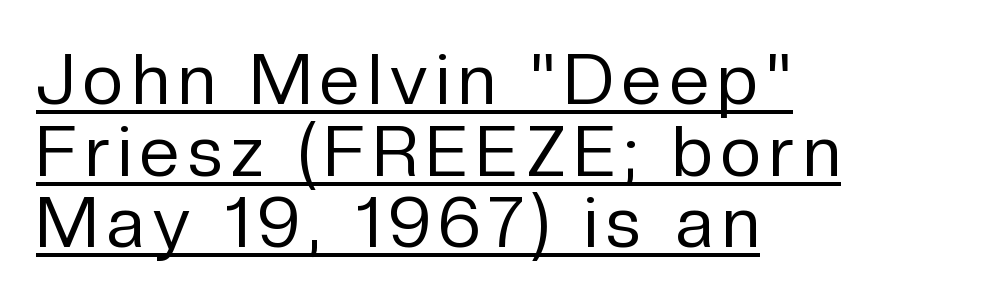
{"serif": "no", "italic": "no", "bold": "no", "weight": "regular", "width": "normal", "stroke_contrast": "low", "x_height": "medium", "monospaced": "no", "underline": "yes", "align": "left", "line_spacing": "tight", "line_spacing_ratio": 1.01, "glyph_px": 71}
